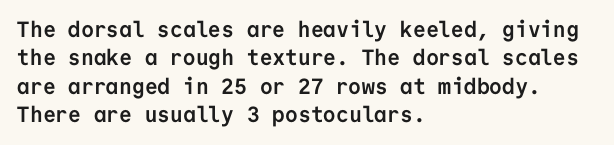
This is the regular roman posture of the typeface. The lines in this sample share a left origin and differ only in where they stop. Standard letterfit; no display-style spreading of the glyphs. Heavy-handed strokes throughout: this text is bold. The space directly below the letters is spotless.
